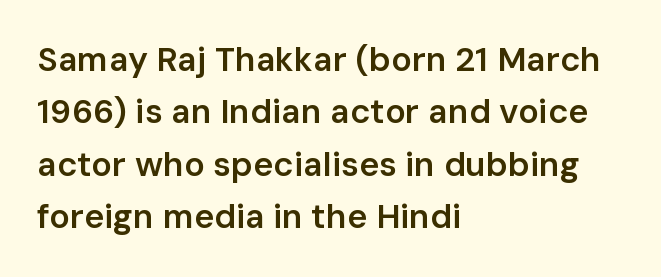
Q: Is the text bold? A: Semi-bold.
Q: Is the text italic (slanted)? A: No, it is upright.
Q: Is the typeface a serif or a sans-serif typeface? A: Sans-serif.
Q: Is the text underlined? A: No.
Q: How is the paragraph aligned? A: Left-aligned.
Q: Is the spacing between letters normal or unusually wide? A: Normal.
Q: Is the spacing between lines tight, normal or loose? A: Normal.
Q: Width (condensed, normal, or wide)? A: Normal.
Q: Stroke contrast? A: Low.
Q: x-height? A: Medium.
Q: Monospaced? A: No.
